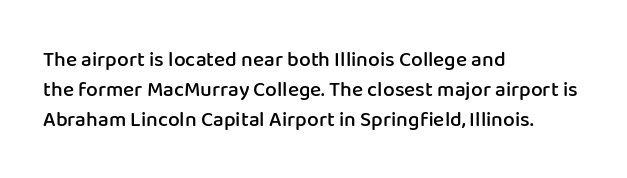
The image shows 21 px text type, upright; set left-aligned, normal line spacing (1.42x), normal letter spacing, not underlined.
